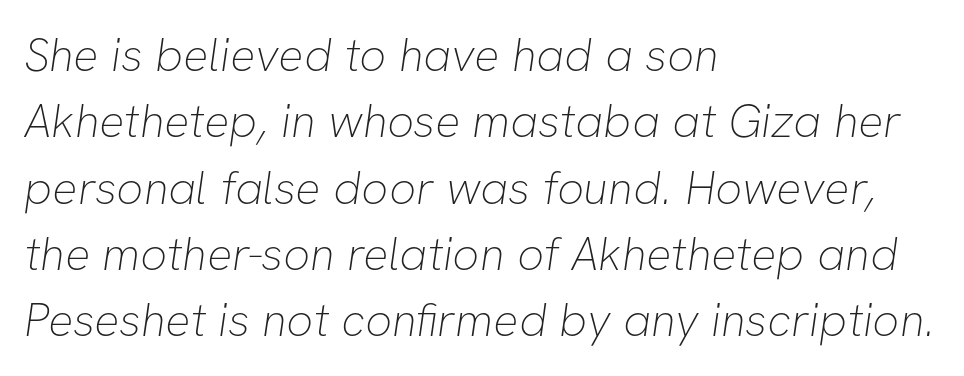
This sample is left-justified, so line endings fall wherever the words run out. The space directly below the letters is spotless. Summary of vertical rhythm: regular, with standard interline spacing. The letterforms sit shoulder to shoulder at normal distance. The passage shown is not bold in any degree.
